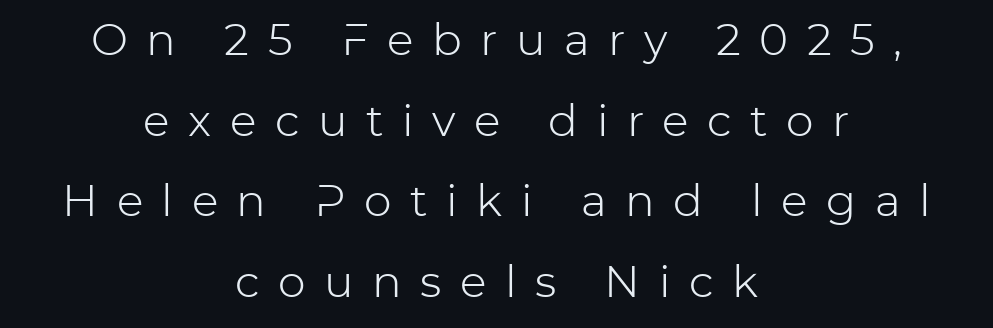
The rag falls on both sides of this text block equally. Is the letter spacing exaggerated? Yes — the characters are pushed far apart. Compared with a typical body face, this is equally light or lighter still. Notice how the stems are strictly vertical — no italics here.
